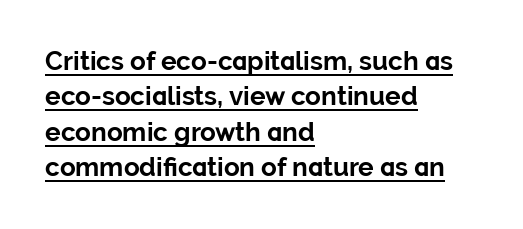
{"italic": "no", "bold": "yes", "underline": "yes", "align": "left", "line_spacing": "normal", "line_spacing_ratio": 1.36, "letter_spacing": "normal", "letter_spacing_em": 0.0, "glyph_px": 26}
